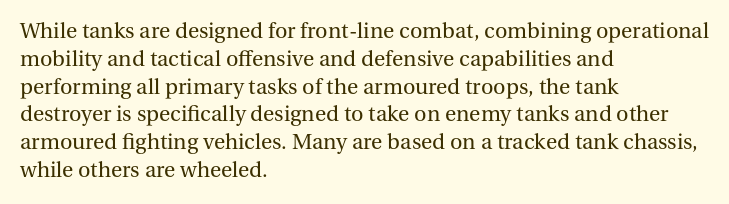
{"italic": "no", "bold": "no", "underline": "no", "align": "left", "line_spacing_ratio": 1.21, "letter_spacing": "normal", "letter_spacing_em": 0.0, "glyph_px": 23}
